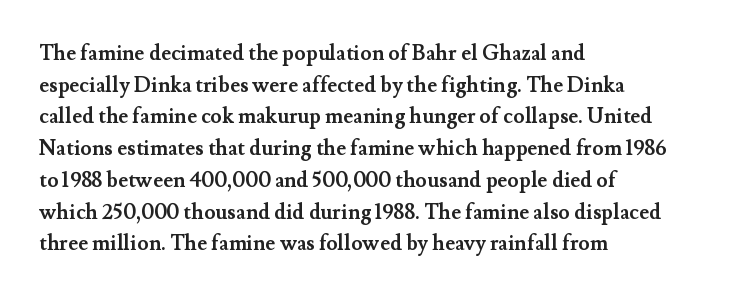
Q: Is the text bold? A: Yes.
Q: Is the text italic (slanted)? A: No, it is upright.
Q: Is the text underlined? A: No.
Q: How is the paragraph aligned? A: Left-aligned.
Q: Is the spacing between letters normal or unusually wide? A: Normal.
Q: Is the spacing between lines tight, normal or loose? A: Normal.
